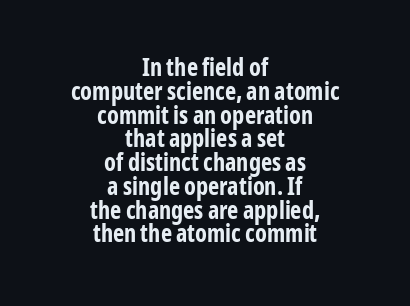
Q: Is the text bold? A: Yes.
Q: Is the text italic (slanted)? A: No, it is upright.
Q: Is the text underlined? A: No.
Q: How is the paragraph aligned? A: Centered.
Q: Is the spacing between letters normal or unusually wide? A: Normal.
Q: Is the spacing between lines tight, normal or loose? A: Tight.
